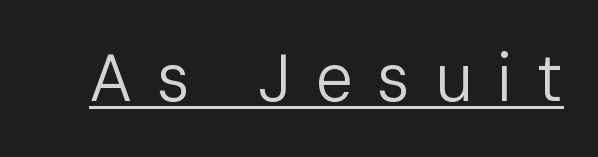
Every stem runs plumb, perpendicular to the baseline. The passage shown is underscored from start to finish. Do the characters align in a grid? No, the font is proportional. A quiet, ordinary-to-light weight characterises the typeface. Nothing sits at the stroke ends, so this counts as sans-serif.
